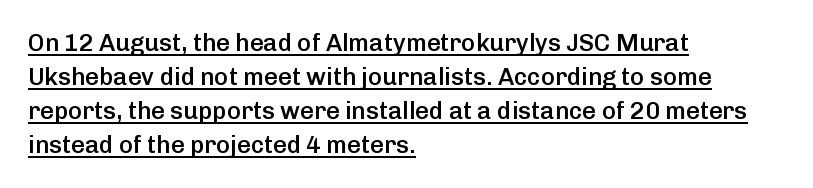
The image shows 24 px text type, upright; set left-aligned, normal line spacing (1.42x), normal letter spacing, underlined.
